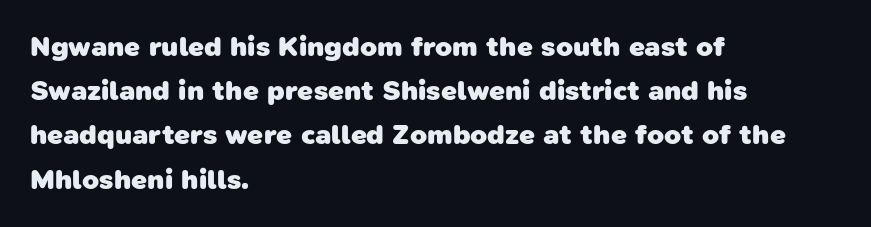
The font is running at its bold setting. The space between consecutive lines is moderate. Character widths vary here, with narrow letters taking less room than wide ones. The setting favours the left margin, as ordinary paragraphs usually do.
